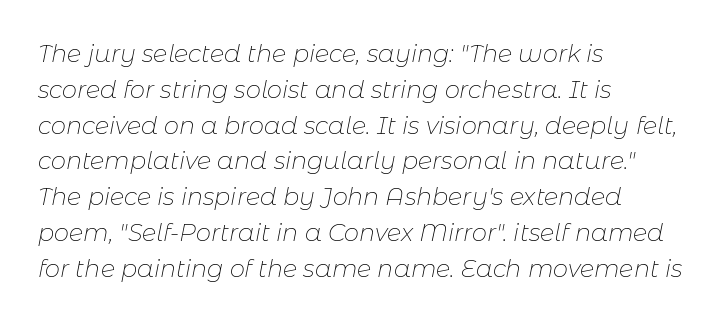
Q: Is the text bold? A: No.
Q: Is the text italic (slanted)? A: Yes, it leans right by about 11 degrees.
Q: Is the text underlined? A: No.
Q: How is the paragraph aligned? A: Left-aligned.
Q: Is the spacing between letters normal or unusually wide? A: Normal.
Q: Is the spacing between lines tight, normal or loose? A: Normal.
